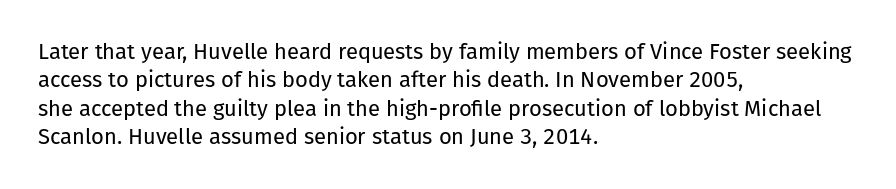
Q: Is the text bold? A: No.
Q: Is the text italic (slanted)? A: No, it is upright.
Q: Is the text underlined? A: No.
Q: How is the paragraph aligned? A: Left-aligned.
Q: Is the spacing between letters normal or unusually wide? A: Normal.
Q: Is the spacing between lines tight, normal or loose? A: Normal.
